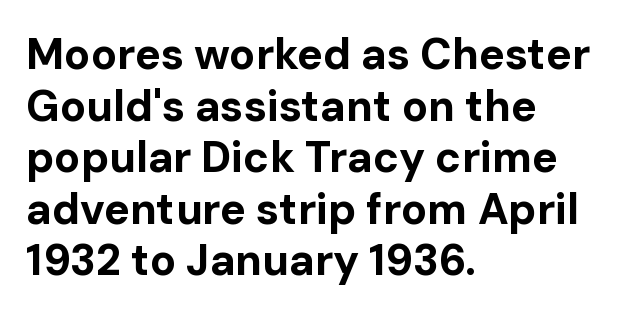
The image shows 43 px bold sans-serif type, upright; set left-aligned, line spacing 1.2x, normal letter spacing, not underlined; low stroke contrast and a medium x-height.
